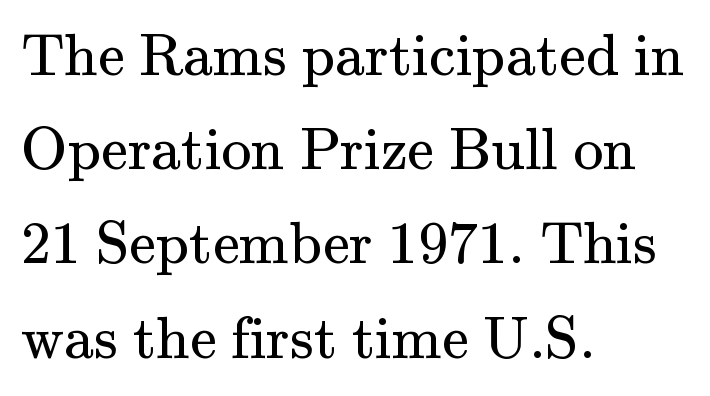
Q: Is the text bold? A: No.
Q: Is the text italic (slanted)? A: No, it is upright.
Q: Is the typeface a serif or a sans-serif typeface? A: Serif.
Q: Is the text underlined? A: No.
Q: How is the paragraph aligned? A: Left-aligned.
Q: Is the spacing between letters normal or unusually wide? A: Normal.
Q: Is the spacing between lines tight, normal or loose? A: Normal.
Q: Width (condensed, normal, or wide)? A: Normal.
Q: Stroke contrast? A: Medium.
Q: x-height? A: Small.
Q: Monospaced? A: No.
